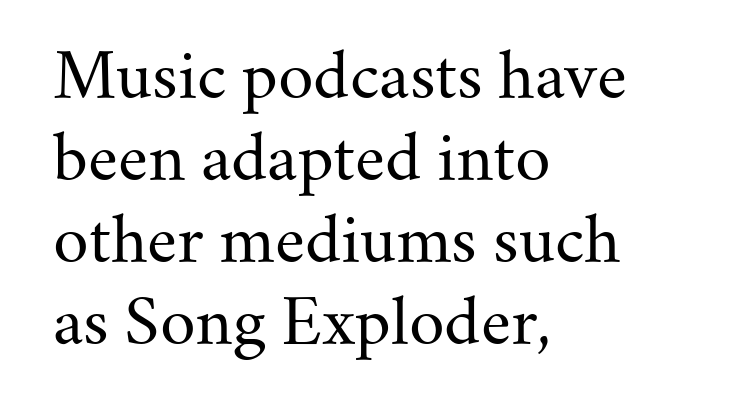
Q: Is the text bold? A: No.
Q: Is the text italic (slanted)? A: No, it is upright.
Q: Is the typeface a serif or a sans-serif typeface? A: Serif.
Q: Is the text underlined? A: No.
Q: How is the paragraph aligned? A: Left-aligned.
Q: Is the spacing between letters normal or unusually wide? A: Normal.
Q: Is the spacing between lines tight, normal or loose? A: Normal.
Q: Width (condensed, normal, or wide)? A: Normal.
Q: Stroke contrast? A: Medium.
Q: x-height? A: Small.
Q: Monospaced? A: No.
